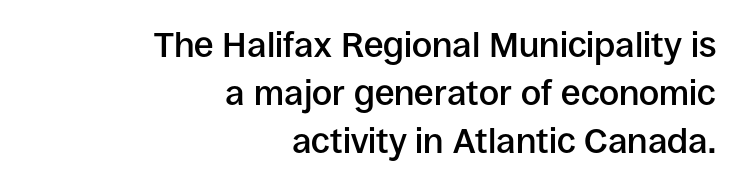
The image shows 35 px semibold sans-serif type, upright; set right-aligned, normal line spacing (1.37x), normal letter spacing, not underlined; low stroke contrast and a large x-height.
